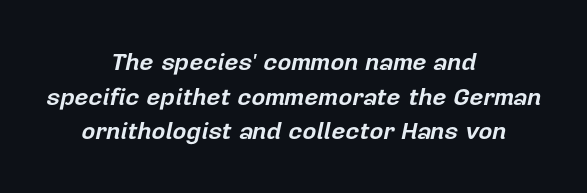
This rendering leaves character spacing at its baseline value. A bare baseline throughout the passage. Both edges are ragged and mirror each other, which tells us the setting is centered. The block of text has a typical density, with ordinary space between rows. Heavy-handed strokes throughout: this text is bold. Style check: oblique.
